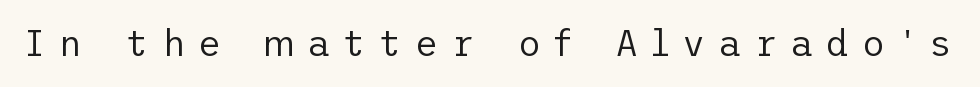
{"serif": "no", "italic": "no", "bold": "no", "weight": "regular", "width": "normal", "stroke_contrast": "low", "x_height": "medium", "underline": "no", "letter_spacing": "wide", "letter_spacing_em": 0.35, "glyph_px": 36}
